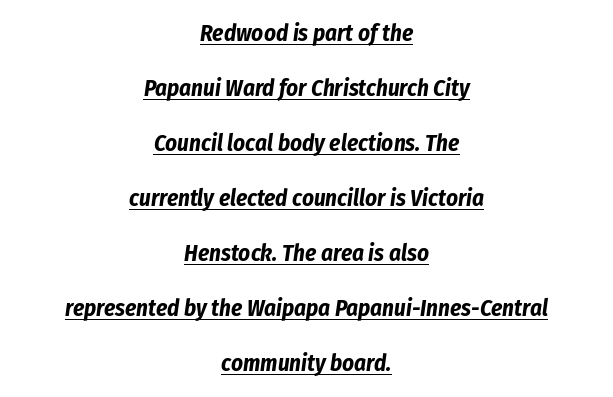
Q: Is the text bold? A: Yes.
Q: Is the text italic (slanted)? A: Yes, it leans right by about 8 degrees.
Q: Is the text underlined? A: Yes.
Q: How is the paragraph aligned? A: Centered.
Q: Is the spacing between letters normal or unusually wide? A: Normal.
Q: Is the spacing between lines tight, normal or loose? A: Loose.
